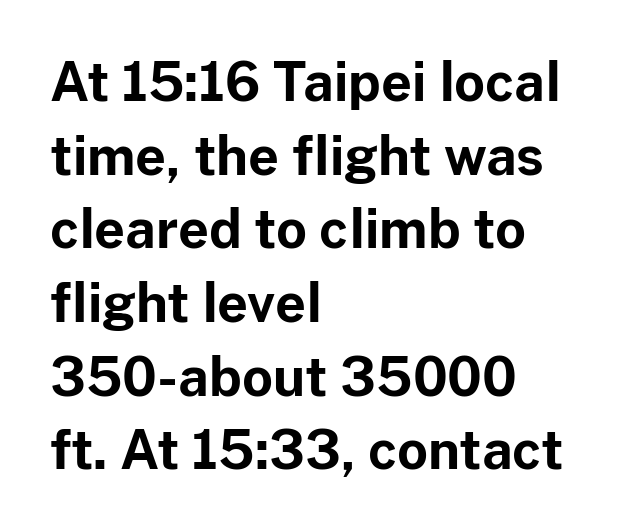
The image shows 53 px bold sans-serif type, upright; set left-aligned, normal line spacing (1.39x), normal letter spacing, not underlined; low stroke contrast and a medium x-height.
